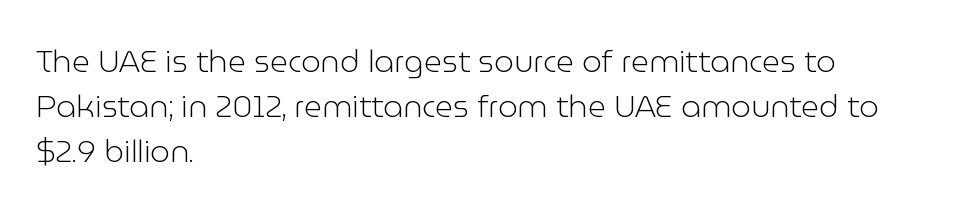
Spacing verdict: proportional, widths tailored to each character. Stroke mass is kept to a normal reading level or below. A typesetter would call this zero additional tracking. Students, observe: this is what conventionally led text looks like.
